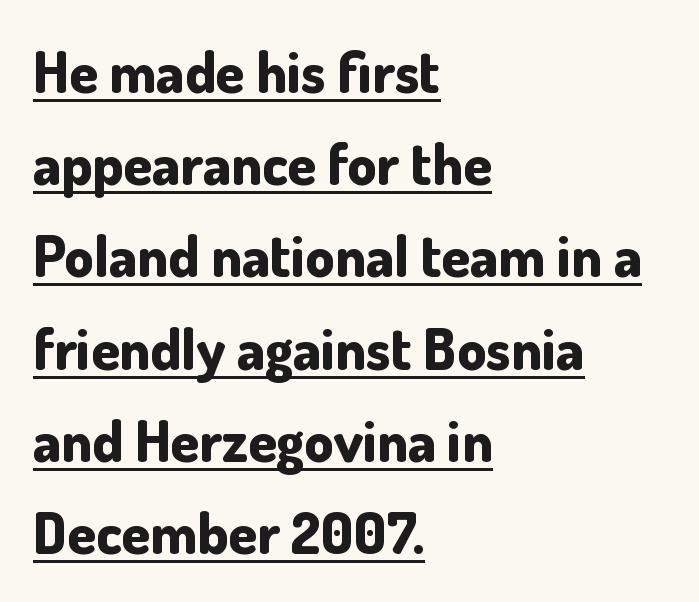
Q: Is the text bold? A: Yes.
Q: Is the text italic (slanted)? A: No, it is upright.
Q: Is the typeface a serif or a sans-serif typeface? A: Sans-serif.
Q: Is the text underlined? A: Yes.
Q: How is the paragraph aligned? A: Left-aligned.
Q: Is the spacing between letters normal or unusually wide? A: Normal.
Q: Is the spacing between lines tight, normal or loose? A: Normal.
Q: Width (condensed, normal, or wide)? A: Normal.
Q: Stroke contrast? A: Low.
Q: x-height? A: Small.
Q: Monospaced? A: No.
